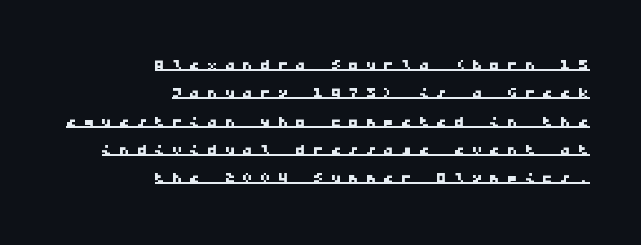
Q: Is the text underlined? A: Yes.
Q: How is the paragraph aligned? A: Right-aligned.
Q: Is the spacing between letters normal or unusually wide? A: Unusually wide.
Q: Is the spacing between lines tight, normal or loose? A: Normal.
